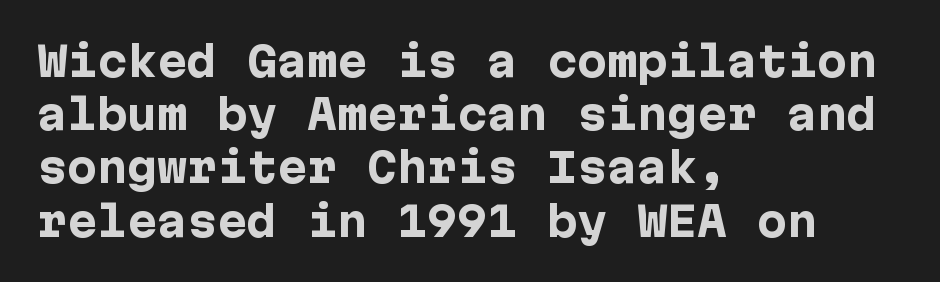
{"serif": "no", "italic": "no", "bold": "yes", "weight": "heavy", "width": "normal", "stroke_contrast": "low", "x_height": "medium", "underline": "no", "align": "left", "line_spacing": "normal", "line_spacing_ratio": 1.33, "letter_spacing": "normal", "letter_spacing_em": 0.0, "glyph_px": 40}
